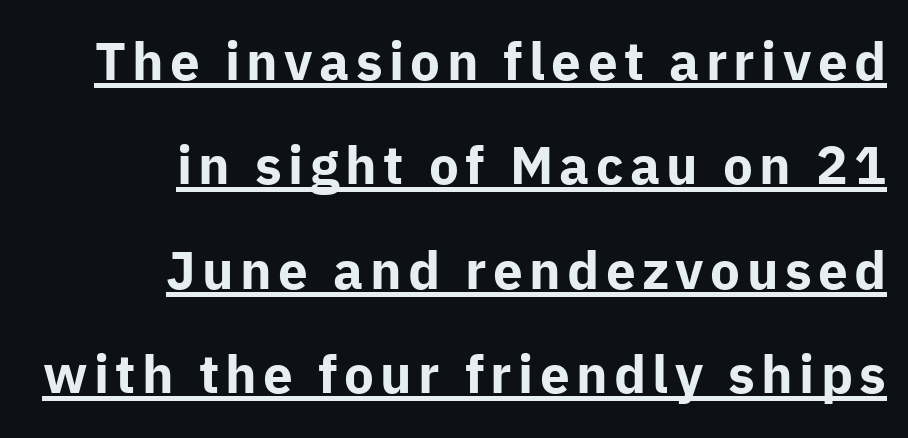
Q: Is the text bold? A: Yes.
Q: Is the text italic (slanted)? A: No, it is upright.
Q: Is the typeface a serif or a sans-serif typeface? A: Sans-serif.
Q: Is the text underlined? A: Yes.
Q: How is the paragraph aligned? A: Right-aligned.
Q: Is the spacing between lines tight, normal or loose? A: Loose.
Q: Width (condensed, normal, or wide)? A: Normal.
Q: Stroke contrast? A: Low.
Q: x-height? A: Medium.
Q: Monospaced? A: No.
